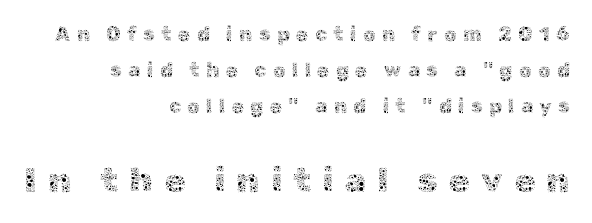
The image shows 35 px thin type, upright; set right-aligned, line spacing 1.81x, unusually wide letter spacing (+0.31 em), not underlined; the second (bottom) block is 1.75x larger; a medium x-height.
